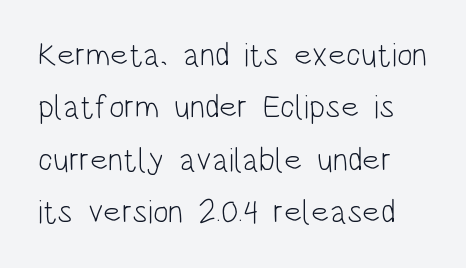
The words here are not underlined. Evenly set lines give the paragraph a standard silhouette. A typesetter would call this zero additional tracking. If you drew a line through each stem, it would be perfectly vertical. Stem width sits at or under what a default text font uses. The glyphs in this specimen are sans serif.
